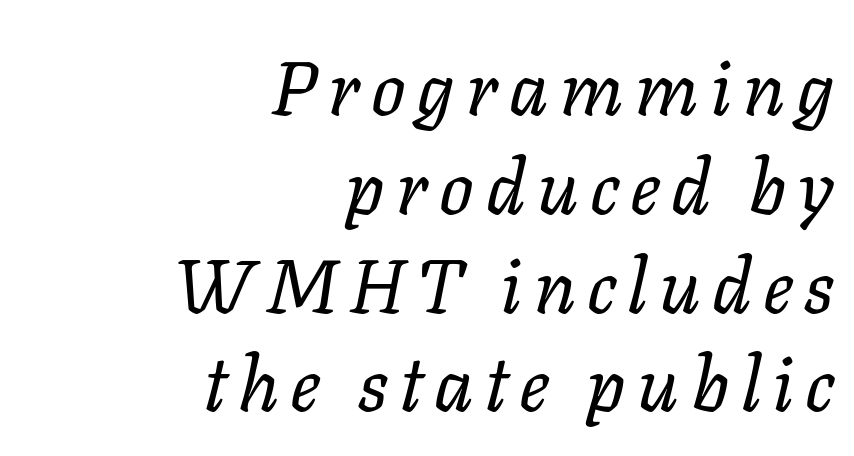
{"italic": "yes", "lean": "right", "slant_degrees": 11, "bold": "no", "weight": "regular", "width": "normal", "stroke_contrast": "low", "x_height": "medium", "monospaced": "no", "underline": "no", "align": "right", "line_spacing": "normal", "line_spacing_ratio": 1.3, "glyph_px": 76}
